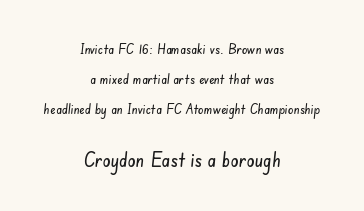
Q: Is the text underlined? A: No.
Q: How is the paragraph aligned? A: Centered.
Q: Is the spacing between letters normal or unusually wide? A: Normal.
Q: Is the spacing between lines tight, normal or loose? A: Loose.
Q: Which block of text is set in a larger size, the first (top) or the second (bottom)? A: The second (bottom) one.
